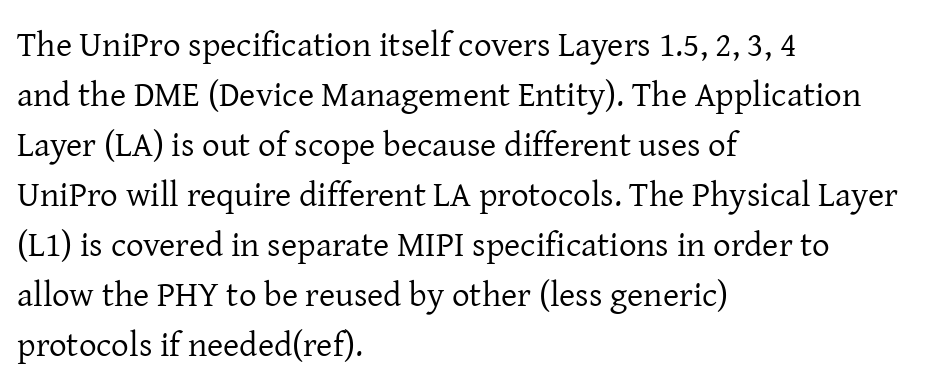
The image shows 35 px regular-weight serif type, upright; set left-aligned, normal line spacing (1.43x), normal letter spacing, not underlined; low stroke contrast and a medium x-height.
